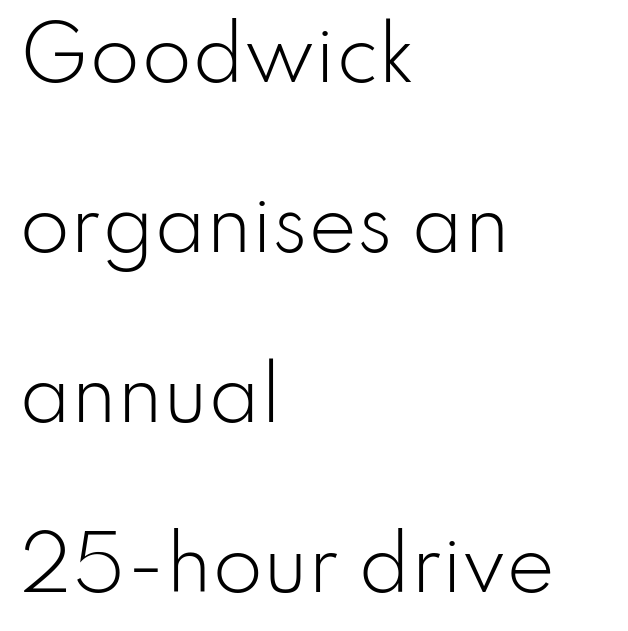
{"serif": "no", "italic": "no", "bold": "no", "weight": "light", "width": "normal", "stroke_contrast": "low", "x_height": "small", "monospaced": "no", "underline": "no", "align": "left", "line_spacing": "loose", "line_spacing_ratio": 2.33, "letter_spacing": "normal", "letter_spacing_em": 0.0, "glyph_px": 73}
